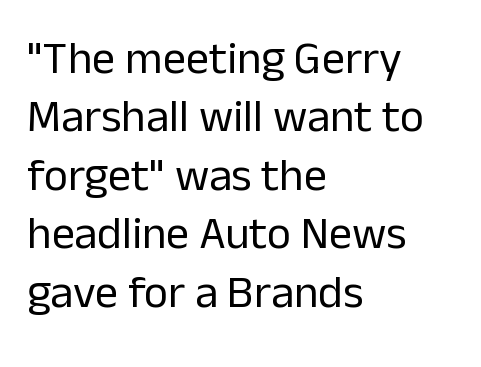
{"serif": "no", "italic": "no", "bold": "no", "weight": "regular", "width": "normal", "stroke_contrast": "low", "x_height": "medium", "monospaced": "no", "underline": "no", "align": "left", "line_spacing": "normal", "line_spacing_ratio": 1.27, "letter_spacing": "normal", "letter_spacing_em": 0.0, "glyph_px": 46}
